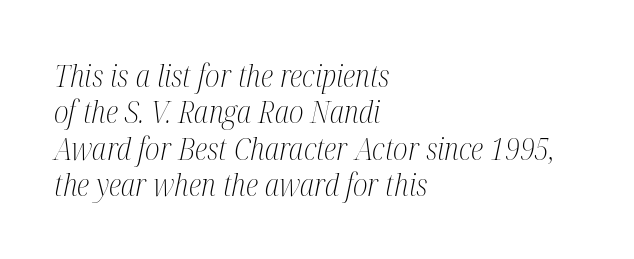
{"serif": "yes", "italic": "yes", "lean": "right", "slant_degrees": 12, "bold": "no", "weight": "light", "width": "condensed", "stroke_contrast": "medium", "x_height": "medium", "monospaced": "no", "underline": "no", "align": "left", "line_spacing_ratio": 1.21, "letter_spacing": "normal", "letter_spacing_em": 0.0, "glyph_px": 30}
